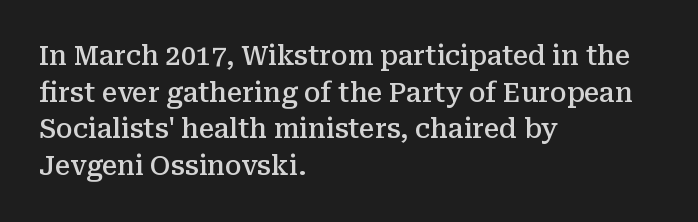
Q: Is the text bold? A: Semi-bold.
Q: Is the text italic (slanted)? A: No, it is upright.
Q: Is the text underlined? A: No.
Q: How is the paragraph aligned? A: Left-aligned.
Q: Is the spacing between letters normal or unusually wide? A: Normal.
Q: Is the spacing between lines tight, normal or loose? A: Normal.
